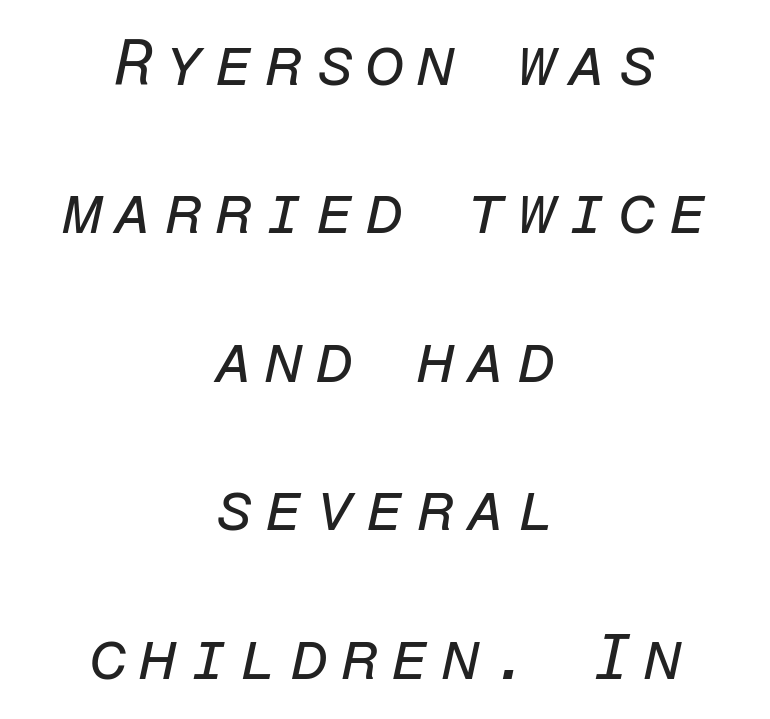
The image shows 64 px regular-weight type, italic (leaning right), monospaced; set centered, loose line spacing (2.32x), not underlined; low stroke contrast and a medium x-height.
